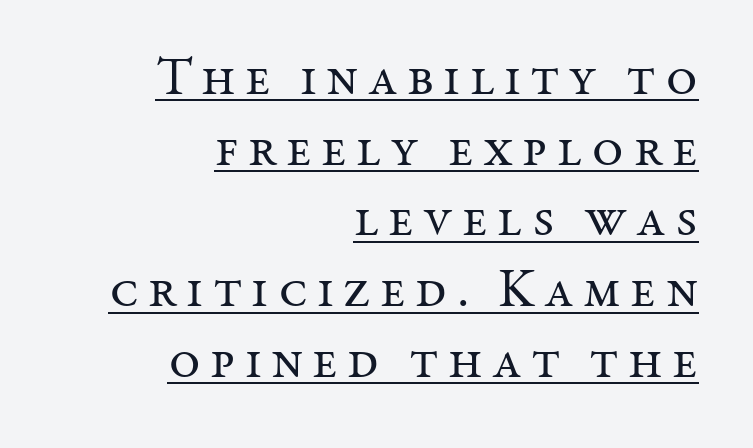
No letter is thick-stroked: the sample isn't bold. How would I describe the line gaps? Plain and ordinary. This sample is right-justified, so line beginnings fall wherever the words allow. The typography opts for an upright posture over an oblique one.
